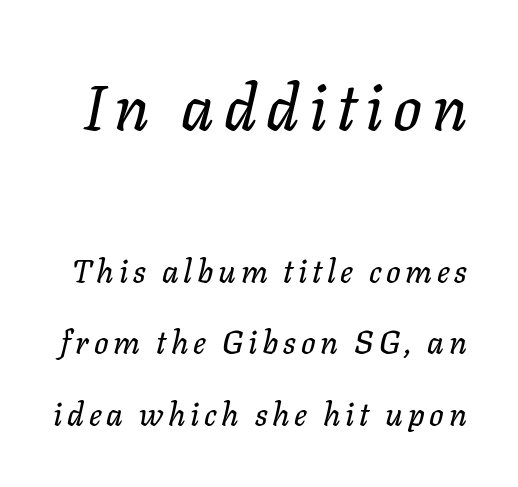
Q: Is the text italic (slanted)? A: Yes, it leans right by about 11 degrees.
Q: Is the text underlined? A: No.
Q: Is the spacing between lines tight, normal or loose? A: Loose.
Q: Which block of text is set in a larger size, the first (top) or the second (bottom)? A: The first (top) one.
Q: Width (condensed, normal, or wide)? A: Normal.
Q: Stroke contrast? A: Low.
Q: x-height? A: Medium.
Q: Monospaced? A: No.
